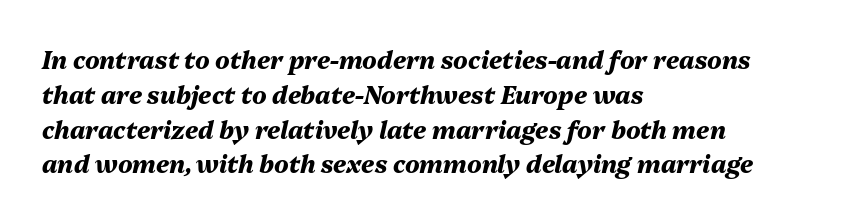
Q: Is the text bold? A: Yes.
Q: Is the text italic (slanted)? A: Yes, it leans right by about 13 degrees.
Q: Is the text underlined? A: No.
Q: How is the paragraph aligned? A: Left-aligned.
Q: Is the spacing between letters normal or unusually wide? A: Normal.
Q: Is the spacing between lines tight, normal or loose? A: Normal.
